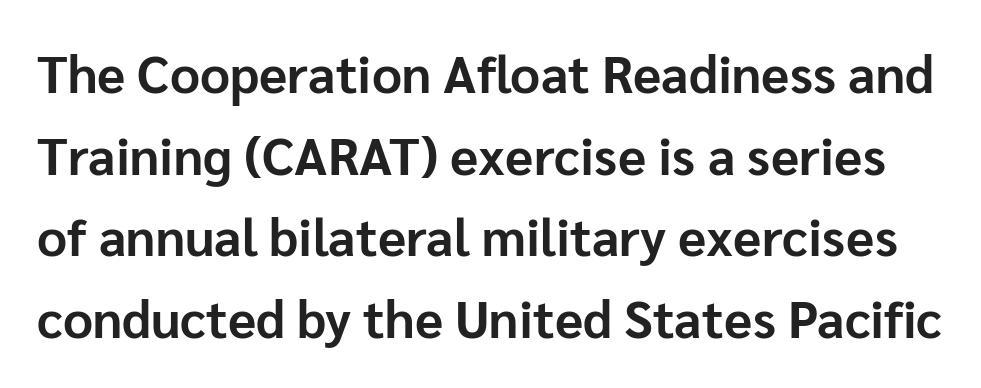
Glyph-to-glyph distance matches everyday printed text. Italic: no, the glyphs are upright roman. Any mark beneath the type? The region is blank. Character widths vary here, with narrow letters taking less room than wide ones. In terms of leading, this rendering sits right in the middle.
